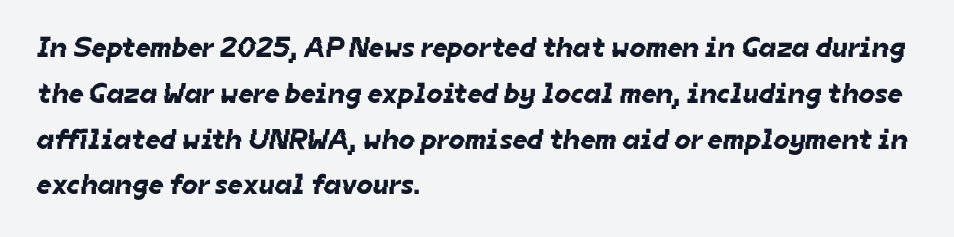
Q: Is the typeface a serif or a sans-serif typeface? A: Sans-serif.
Q: Is the text underlined? A: No.
Q: How is the paragraph aligned? A: Left-aligned.
Q: Is the spacing between letters normal or unusually wide? A: Normal.
Q: Is the spacing between lines tight, normal or loose? A: Normal.
Q: Width (condensed, normal, or wide)? A: Normal.
Q: Stroke contrast? A: Low.
Q: x-height? A: Medium.
Q: Monospaced? A: No.
